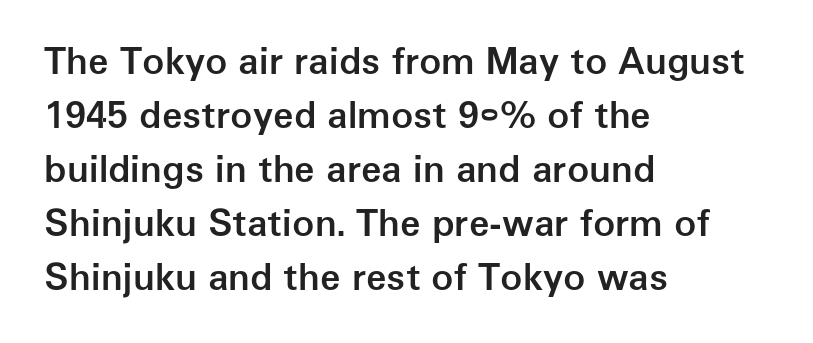
{"serif": "no", "italic": "no", "bold": "semi", "weight": "semibold", "width": "normal", "stroke_contrast": "low", "x_height": "medium", "monospaced": "no", "underline": "no", "align": "left", "line_spacing": "normal", "line_spacing_ratio": 1.46, "letter_spacing": "normal", "letter_spacing_em": 0.0, "glyph_px": 37}
